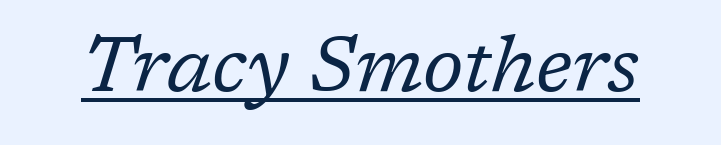
The image shows 78 px regular-weight serif type, italic (leaning right); set normal letter spacing, underlined; low stroke contrast and a medium x-height.
